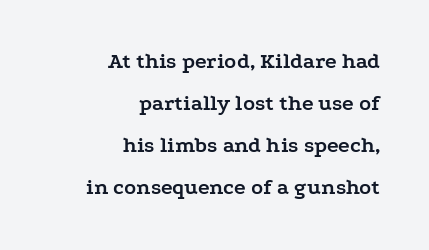
The image shows 22 px bold type, upright; set right-aligned, loose line spacing (1.91x), normal letter spacing, not underlined.
